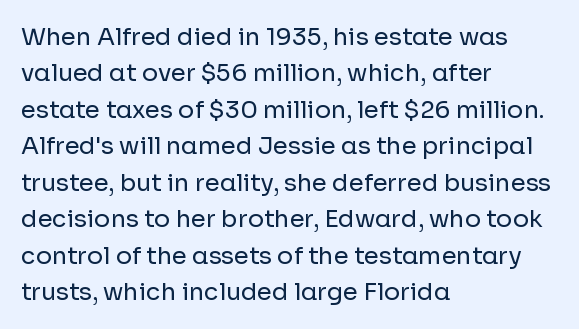
{"italic": "no", "bold": "no", "underline": "no", "align": "left", "line_spacing": "normal", "line_spacing_ratio": 1.52, "letter_spacing": "normal", "letter_spacing_em": 0.0, "glyph_px": 24}
